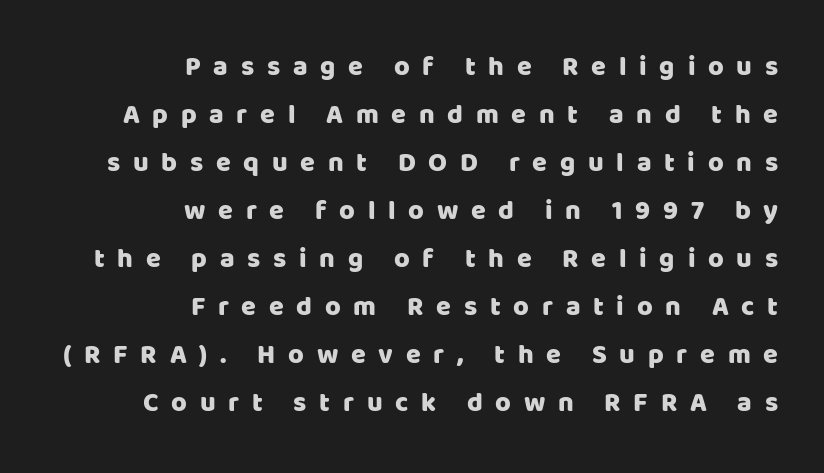
Q: Is the text italic (slanted)? A: No, it is upright.
Q: Is the text underlined? A: No.
Q: How is the paragraph aligned? A: Right-aligned.
Q: Is the spacing between letters normal or unusually wide? A: Unusually wide.
